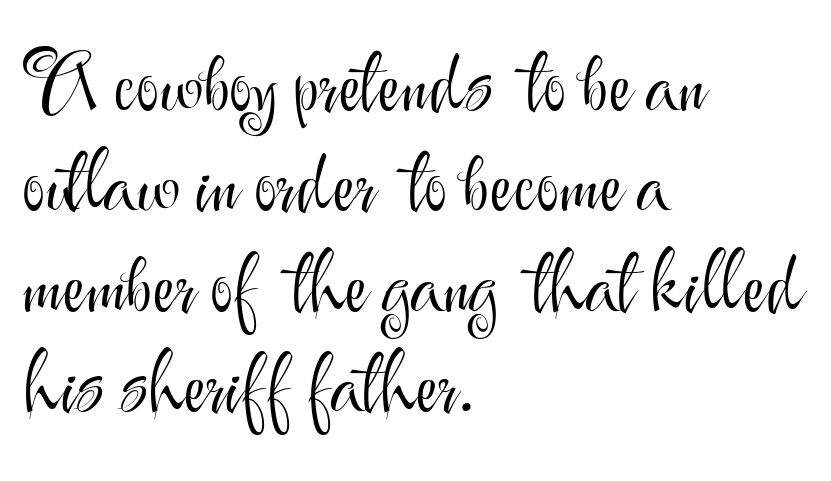
Q: Is the text bold? A: No.
Q: Is the typeface a serif or a sans-serif typeface? A: Sans-serif.
Q: Is the text underlined? A: No.
Q: How is the paragraph aligned? A: Left-aligned.
Q: Is the spacing between letters normal or unusually wide? A: Normal.
Q: Is the spacing between lines tight, normal or loose? A: Normal.
Q: Width (condensed, normal, or wide)? A: Normal.
Q: Stroke contrast? A: Medium.
Q: x-height? A: Small.
Q: Monospaced? A: No.
